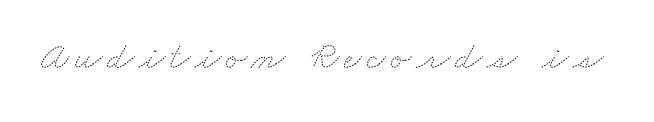
The image shows 39 px thin, wide type; set not underlined; medium stroke contrast and a small x-height.
